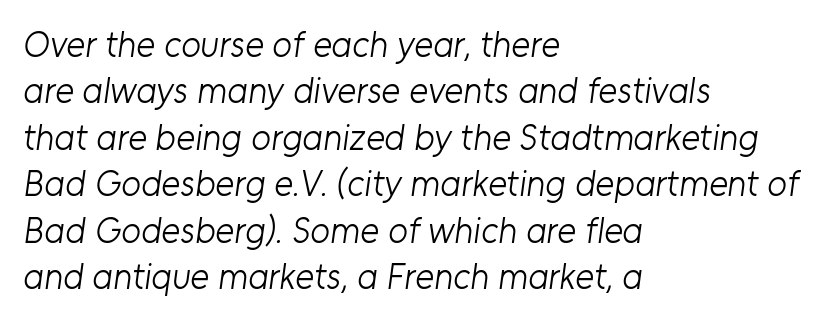
Q: Is the text bold? A: No.
Q: Is the typeface a serif or a sans-serif typeface? A: Sans-serif.
Q: Is the text underlined? A: No.
Q: How is the paragraph aligned? A: Left-aligned.
Q: Is the spacing between letters normal or unusually wide? A: Normal.
Q: Is the spacing between lines tight, normal or loose? A: Normal.
Q: Width (condensed, normal, or wide)? A: Normal.
Q: Stroke contrast? A: Low.
Q: x-height? A: Medium.
Q: Monospaced? A: No.
